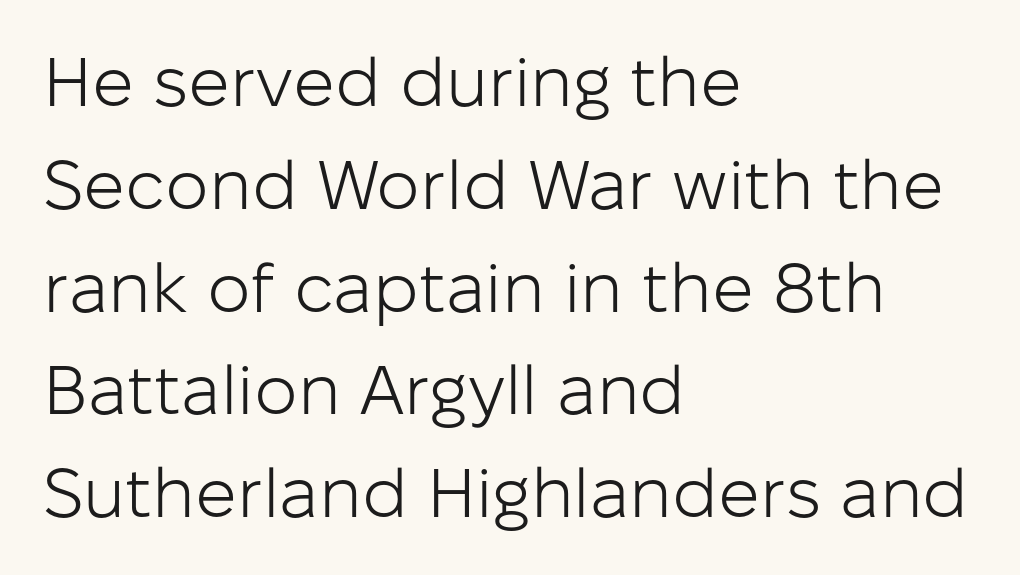
{"serif": "no", "italic": "no", "bold": "no", "weight": "light", "width": "normal", "stroke_contrast": "low", "x_height": "medium", "monospaced": "no", "underline": "no", "align": "left", "line_spacing": "normal", "line_spacing_ratio": 1.49, "letter_spacing": "normal", "letter_spacing_em": 0.0, "glyph_px": 69}
